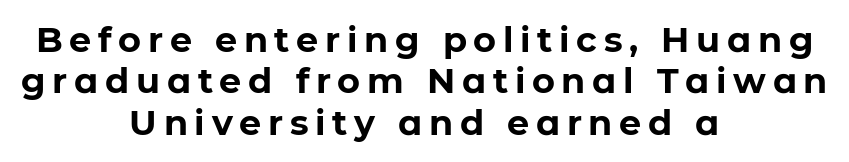
{"serif": "no", "italic": "no", "bold": "yes", "weight": "bold", "width": "normal", "stroke_contrast": "low", "x_height": "medium", "monospaced": "no", "underline": "no", "align": "center", "line_spacing_ratio": 1.18, "glyph_px": 35}
